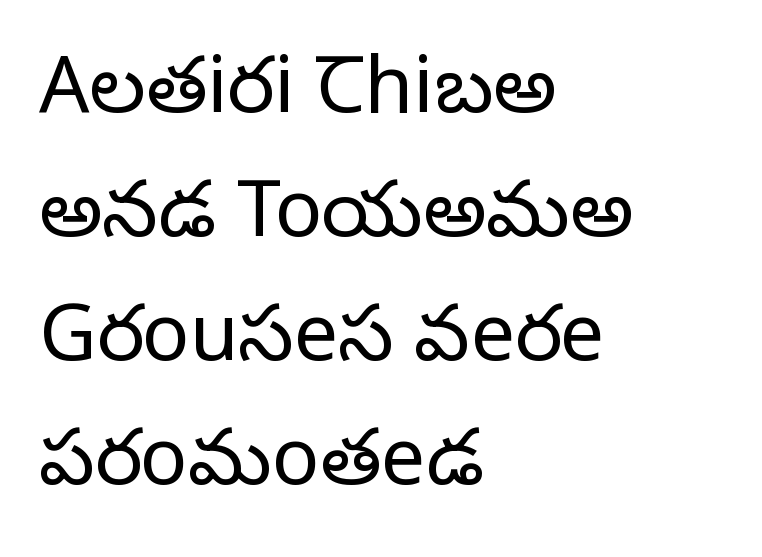
{"serif": "yes", "italic": "no", "bold": "no", "weight": "regular", "width": "normal", "stroke_contrast": "low", "x_height": "large", "monospaced": "no", "underline": "no", "align": "left", "line_spacing": "normal", "line_spacing_ratio": 1.57, "letter_spacing": "normal", "letter_spacing_em": 0.0, "glyph_px": 79}
